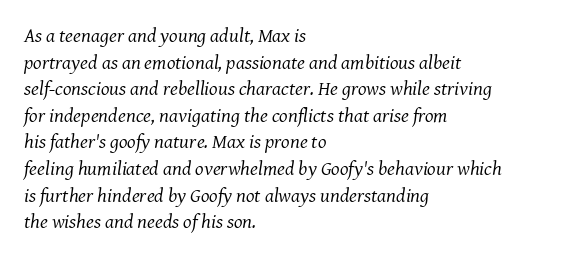
Q: Is the text bold? A: No.
Q: Is the text italic (slanted)? A: Yes, it leans right by about 8 degrees.
Q: Is the text underlined? A: No.
Q: How is the paragraph aligned? A: Left-aligned.
Q: Is the spacing between letters normal or unusually wide? A: Normal.
Q: Is the spacing between lines tight, normal or loose? A: Normal.
